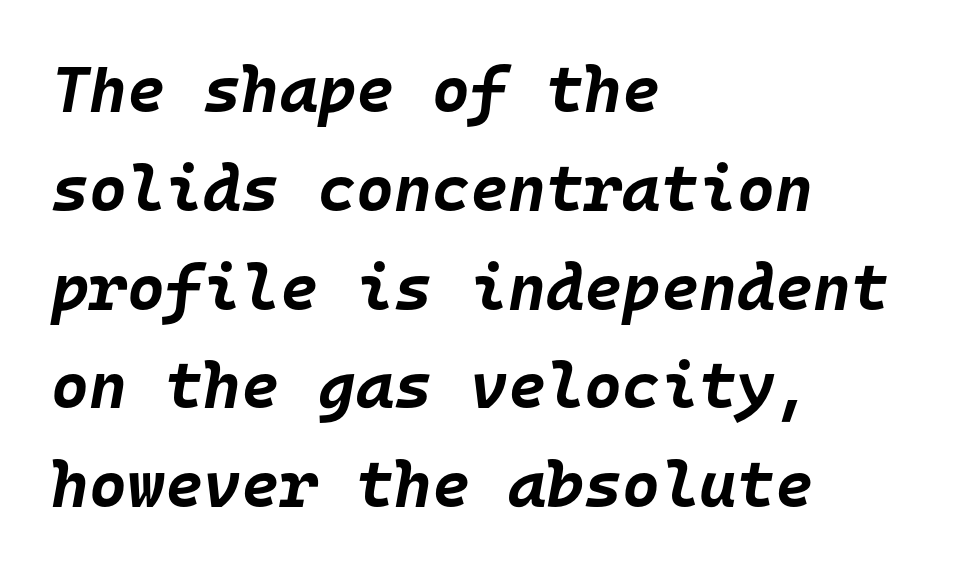
Q: Is the text bold? A: Yes.
Q: Is the text italic (slanted)? A: Yes, it leans right by about 10 degrees.
Q: Is the text underlined? A: No.
Q: How is the paragraph aligned? A: Left-aligned.
Q: Is the spacing between letters normal or unusually wide? A: Normal.
Q: Is the spacing between lines tight, normal or loose? A: Normal.
Q: Width (condensed, normal, or wide)? A: Normal.
Q: Stroke contrast? A: Low.
Q: x-height? A: Large.
Q: Monospaced? A: Yes.
